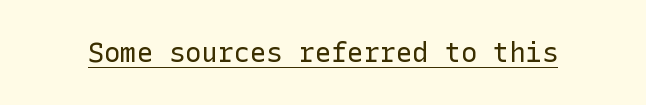
The image shows 27 px text type, upright; set normal letter spacing, underlined.
